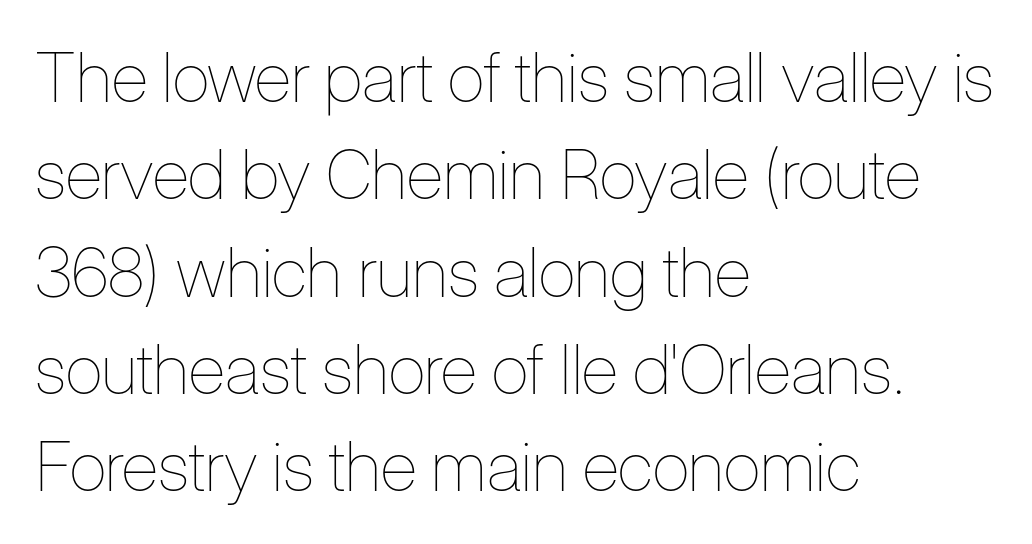
Varying glyph widths throughout — classic text-font behaviour. Words float on clear page, feet unadorned. Students, note that the glyphs here touch the page at normal intervals. Weight: in the light-to-regular range. Do the letters lean? They stand straight. Vertical spacing — default.
